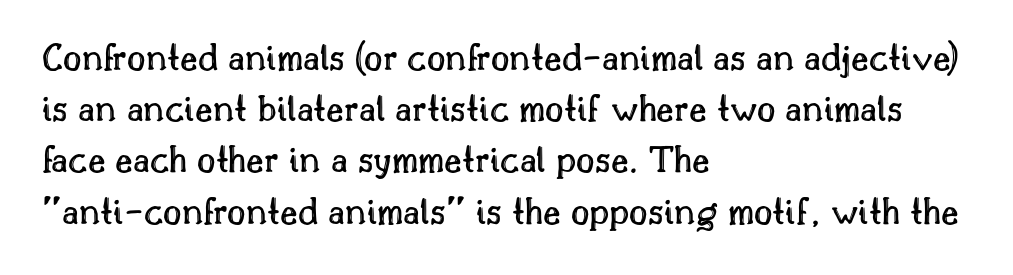
The image shows 40 px text type, upright; set left-aligned, normal line spacing (1.28x), normal letter spacing, not underlined; a small x-height.
